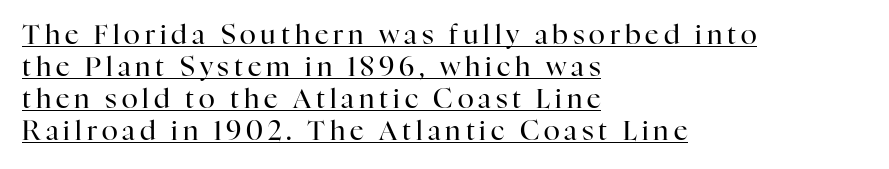
These lines stack with their left ends in a neat column. The specimen reads as upright at a glance. The weight tops out at a normal text grade. The rendering uses the underline text-decoration.
